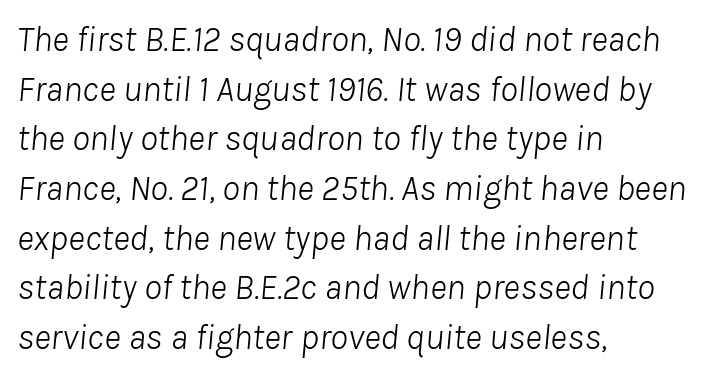
{"italic": "yes", "lean": "right", "slant_degrees": 8, "bold": "no", "weight": "light", "width": "normal", "stroke_contrast": "low", "x_height": "medium", "monospaced": "no", "underline": "no", "align": "left", "line_spacing": "normal", "line_spacing_ratio": 1.38, "letter_spacing": "normal", "letter_spacing_em": 0.0, "glyph_px": 36}
